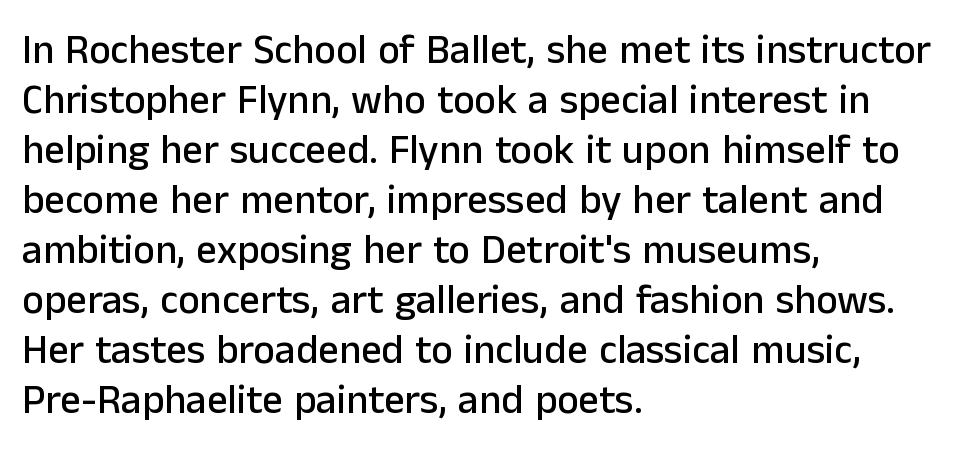
Q: Is the text italic (slanted)? A: No, it is upright.
Q: Is the typeface a serif or a sans-serif typeface? A: Sans-serif.
Q: Is the text underlined? A: No.
Q: How is the paragraph aligned? A: Left-aligned.
Q: Is the spacing between letters normal or unusually wide? A: Normal.
Q: Width (condensed, normal, or wide)? A: Normal.
Q: Stroke contrast? A: Low.
Q: x-height? A: Medium.
Q: Monospaced? A: No.
